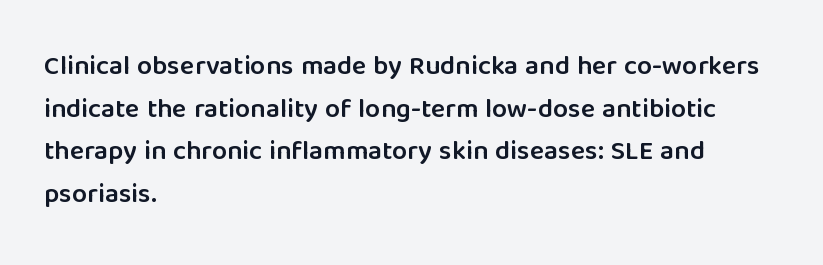
The image shows 27 px text type, upright; set left-aligned, normal line spacing (1.58x), normal letter spacing, not underlined.
